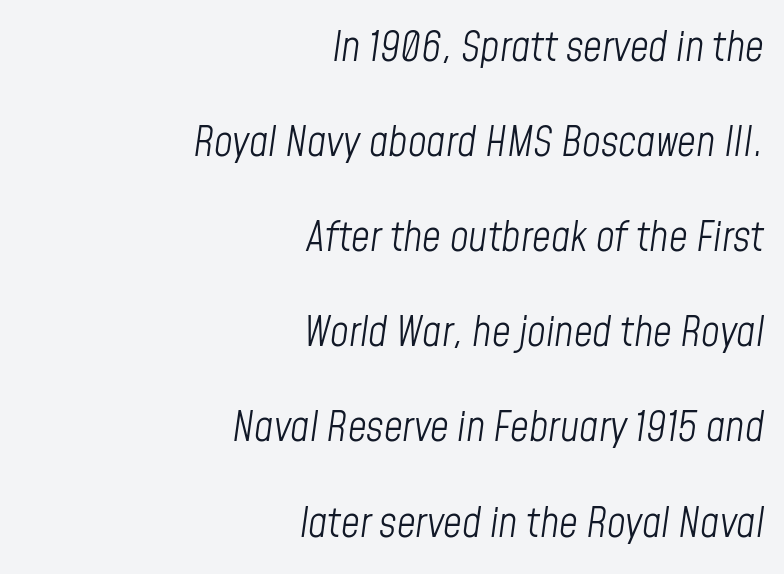
Q: Is the text bold? A: No.
Q: Is the text italic (slanted)? A: Yes, it leans right by about 8 degrees.
Q: Is the text underlined? A: No.
Q: How is the paragraph aligned? A: Right-aligned.
Q: Is the spacing between letters normal or unusually wide? A: Normal.
Q: Is the spacing between lines tight, normal or loose? A: Loose.
Q: Width (condensed, normal, or wide)? A: Condensed.
Q: Stroke contrast? A: Low.
Q: x-height? A: Medium.
Q: Monospaced? A: No.
